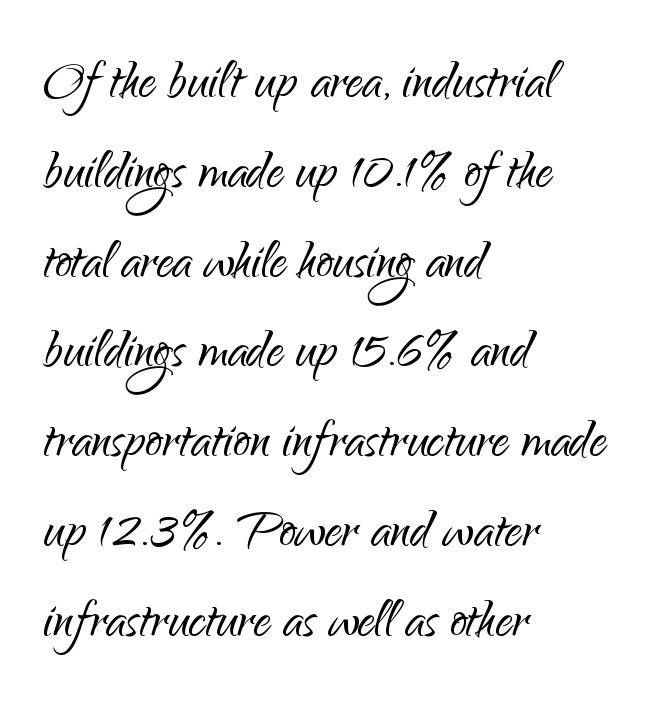
The image shows 67 px light sans-serif type; set left-aligned, normal line spacing (1.34x), normal letter spacing, not underlined; low stroke contrast and a small x-height.
